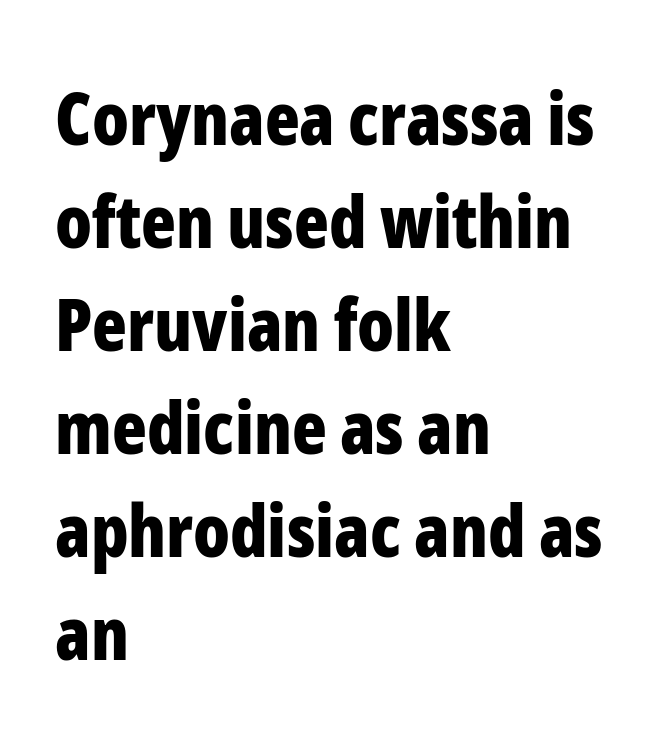
Q: Is the text bold? A: Yes.
Q: Is the text italic (slanted)? A: No, it is upright.
Q: Is the typeface a serif or a sans-serif typeface? A: Sans-serif.
Q: Is the text underlined? A: No.
Q: How is the paragraph aligned? A: Left-aligned.
Q: Is the spacing between letters normal or unusually wide? A: Normal.
Q: Is the spacing between lines tight, normal or loose? A: Normal.
Q: Width (condensed, normal, or wide)? A: Condensed.
Q: Stroke contrast? A: Low.
Q: x-height? A: Medium.
Q: Monospaced? A: No.
